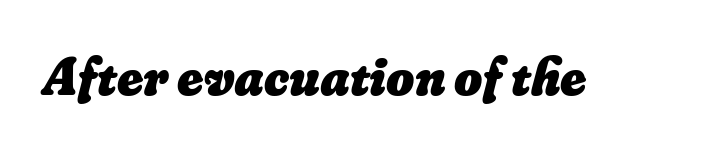
Q: Is the text bold? A: Yes.
Q: Is the text underlined? A: No.
Q: Is the spacing between letters normal or unusually wide? A: Normal.
Q: Width (condensed, normal, or wide)? A: Normal.
Q: Stroke contrast? A: Low.
Q: x-height? A: Small.
Q: Monospaced? A: No.
